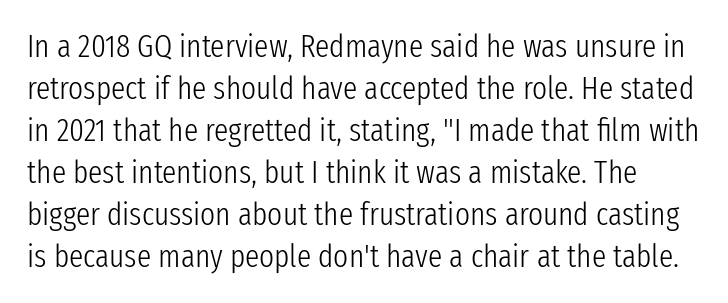
The image shows 32 px light, condensed sans-serif type, upright; set normal line spacing (1.31x), normal letter spacing, not underlined; low stroke contrast and a medium x-height.
